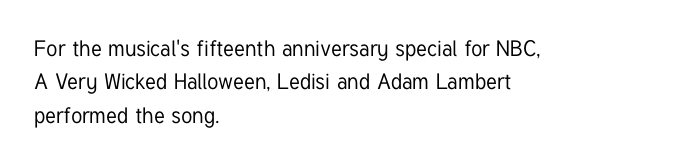
The image shows 22 px text type, upright; set left-aligned, normal line spacing (1.52x), normal letter spacing, not underlined.
